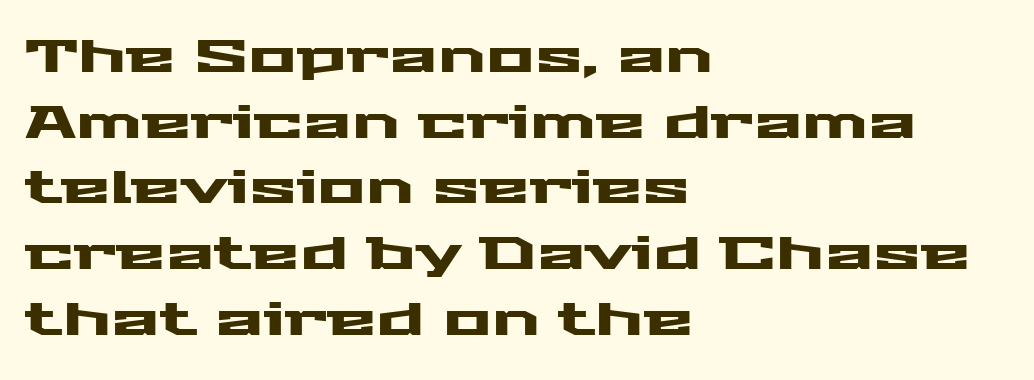
Q: Is the text italic (slanted)? A: No, it is upright.
Q: Is the typeface a serif or a sans-serif typeface? A: Sans-serif.
Q: Is the text underlined? A: No.
Q: How is the paragraph aligned? A: Left-aligned.
Q: Is the spacing between letters normal or unusually wide? A: Normal.
Q: Is the spacing between lines tight, normal or loose? A: Normal.
Q: Width (condensed, normal, or wide)? A: Wide.
Q: Stroke contrast? A: Medium.
Q: x-height? A: Medium.
Q: Monospaced? A: No.
